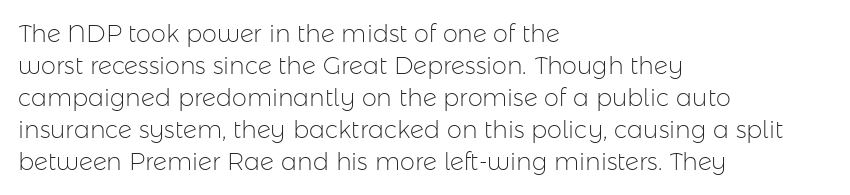
{"italic": "no", "bold": "no", "underline": "no", "align": "left", "line_spacing": "normal", "line_spacing_ratio": 1.33, "letter_spacing": "normal", "letter_spacing_em": 0.0, "glyph_px": 24}
